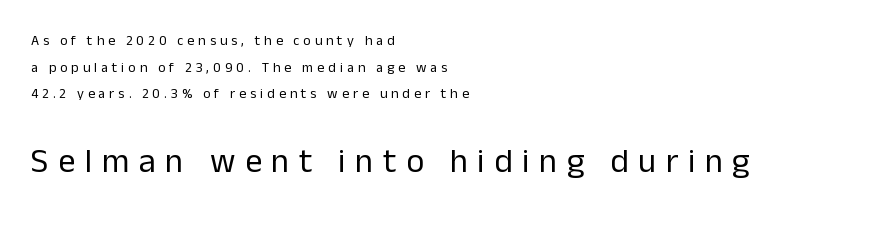
The image shows 34 px regular-weight sans-serif type, upright; set left-aligned, loose line spacing (1.91x), unusually wide letter spacing (+0.28 em), not underlined; the second (bottom) block is 2.43x larger; low stroke contrast and a medium x-height.
